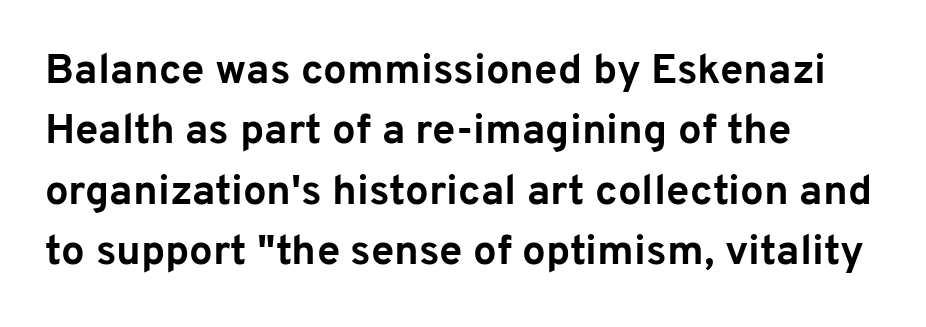
{"serif": "no", "italic": "no", "bold": "yes", "weight": "bold", "width": "normal", "stroke_contrast": "low", "x_height": "medium", "monospaced": "no", "underline": "no", "align": "left", "line_spacing": "normal", "line_spacing_ratio": 1.44, "letter_spacing": "normal", "letter_spacing_em": 0.0, "glyph_px": 42}
